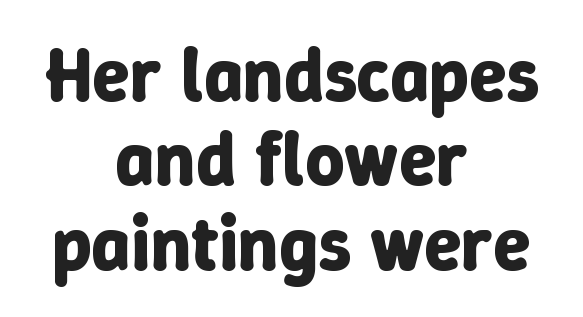
The image shows 76 px bold type, upright; set centered, tight line spacing (1.11x), normal letter spacing, not underlined; low stroke contrast and a medium x-height.
